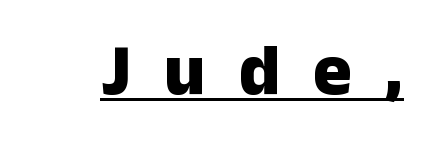
The image shows 72 px heavy sans-serif type, upright; set unusually wide letter spacing (+0.46 em), underlined; low stroke contrast and a medium x-height.
